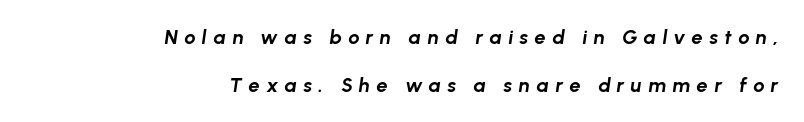
The image shows 20 px bold type, italic (leaning right); set right-aligned, loose line spacing (2.39x), unusually wide letter spacing (+0.32 em), not underlined.
